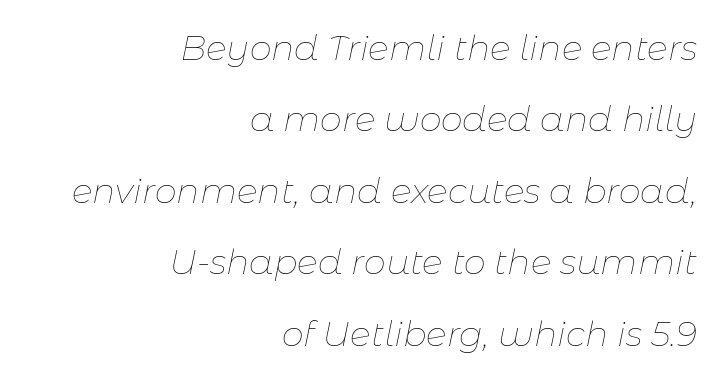
The image shows 35 px thin type, italic (leaning right); set right-aligned, loose line spacing (2.04x), normal letter spacing, not underlined; low stroke contrast and a medium x-height.
